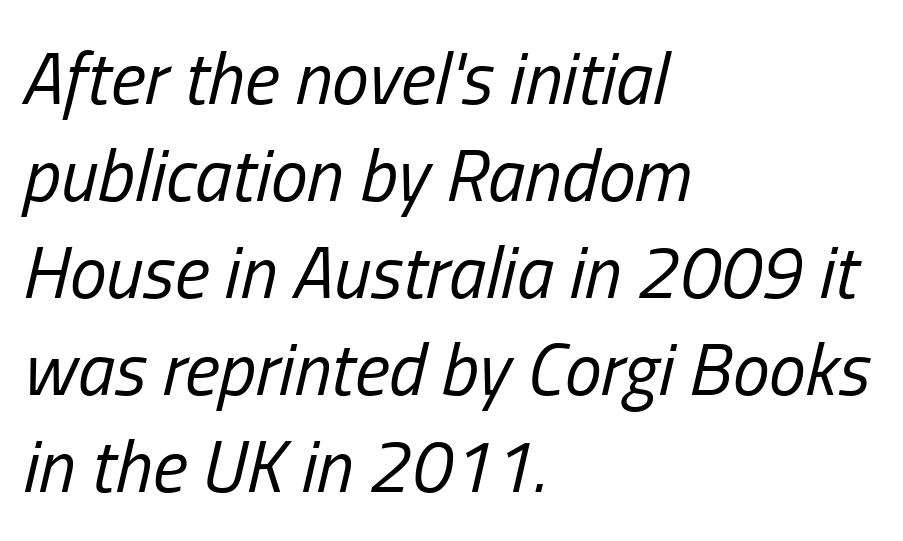
{"italic": "yes", "lean": "right", "slant_degrees": 13, "bold": "no", "weight": "regular", "width": "condensed", "stroke_contrast": "low", "x_height": "medium", "monospaced": "no", "underline": "no", "align": "left", "line_spacing": "normal", "line_spacing_ratio": 1.31, "letter_spacing": "normal", "letter_spacing_em": 0.0, "glyph_px": 74}
